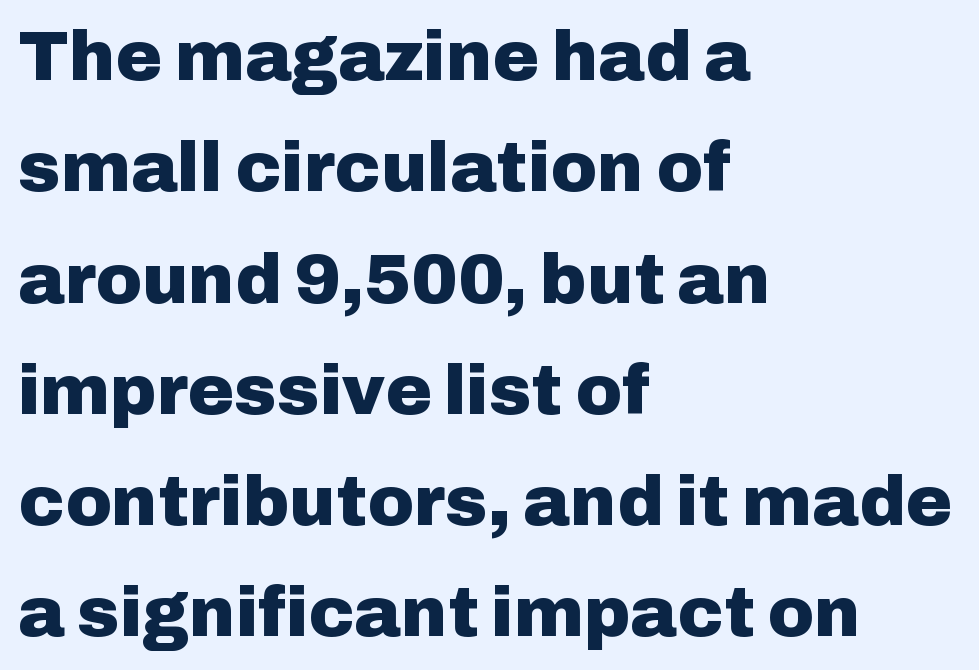
The image shows 70 px heavy sans-serif type, upright; set left-aligned, normal line spacing (1.59x), normal letter spacing, not underlined; low stroke contrast and a medium x-height.
